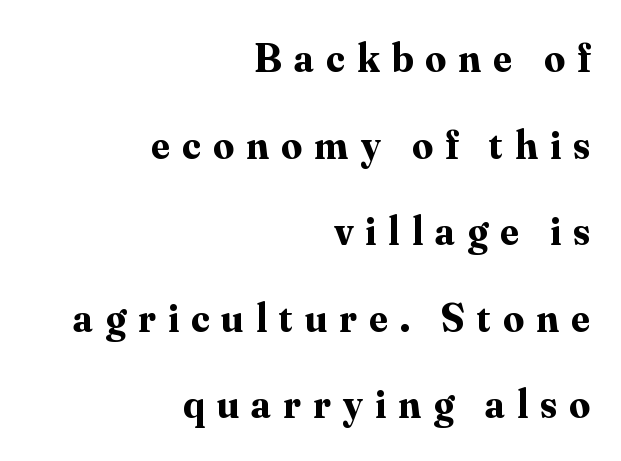
{"serif": "yes", "italic": "no", "bold": "yes", "weight": "bold", "width": "normal", "stroke_contrast": "medium", "x_height": "small", "monospaced": "no", "underline": "no", "align": "right", "line_spacing": "loose", "line_spacing_ratio": 2.11, "letter_spacing": "wide", "letter_spacing_em": 0.3, "glyph_px": 41}
